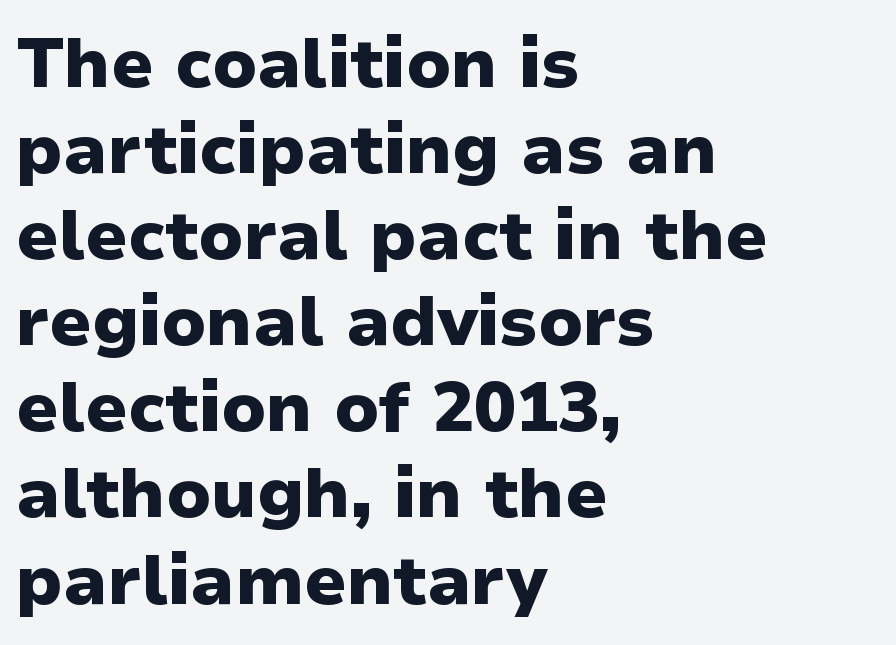
Proportional: the letters do not fall into vertical columns. Italic? Not at all — the glyphs are vertical. Each line starts at the same left margin while the right side varies. The zone under the glyphs is completely vacant. Chunky letters — that's bold for sure. Letter spacing: default.
